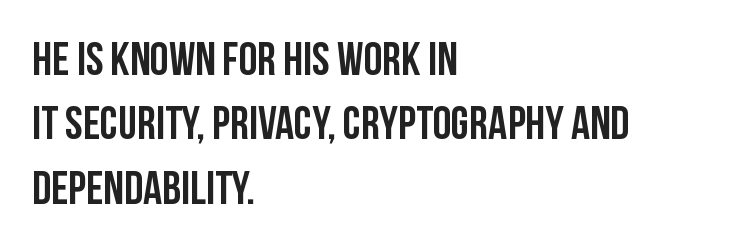
The image shows 47 px condensed sans-serif type, upright; set left-aligned, normal line spacing (1.37x), normal letter spacing, not underlined; low stroke contrast and a large x-height.
